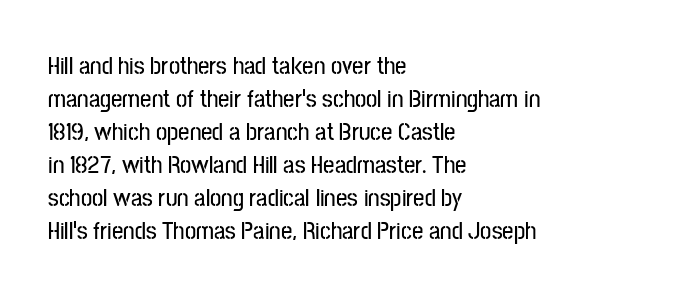
Every row of glyphs begins at an identical x-position on the left. Words appear dense and cohesive because spacing is normal. Unlike italic type, these characters show no tilt at all. Vertical spacing — default. Check under the words: just untouched page.
